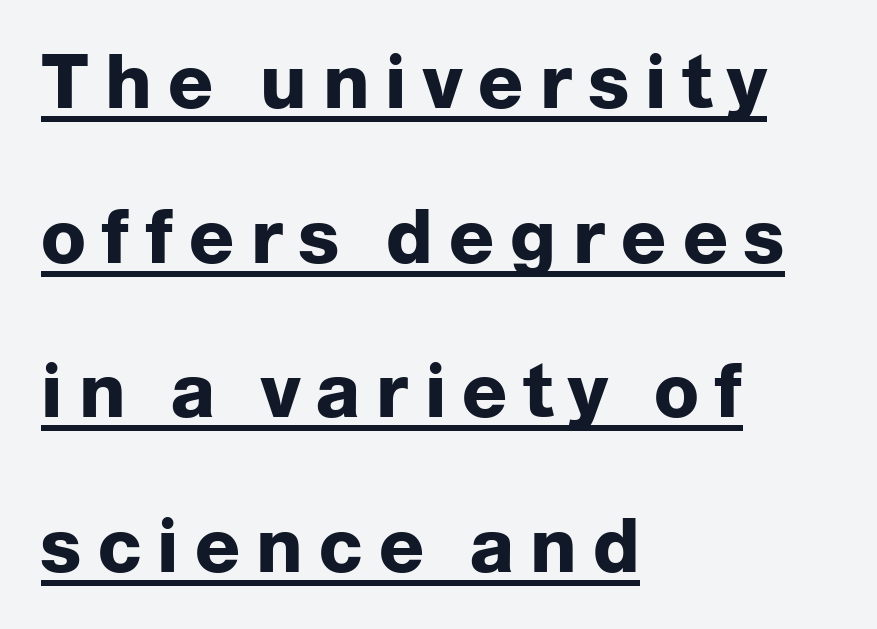
The image shows 74 px heavy sans-serif type, upright; set left-aligned, loose line spacing (2.09x), unusually wide letter spacing (+0.22 em), underlined; low stroke contrast and a medium x-height.
